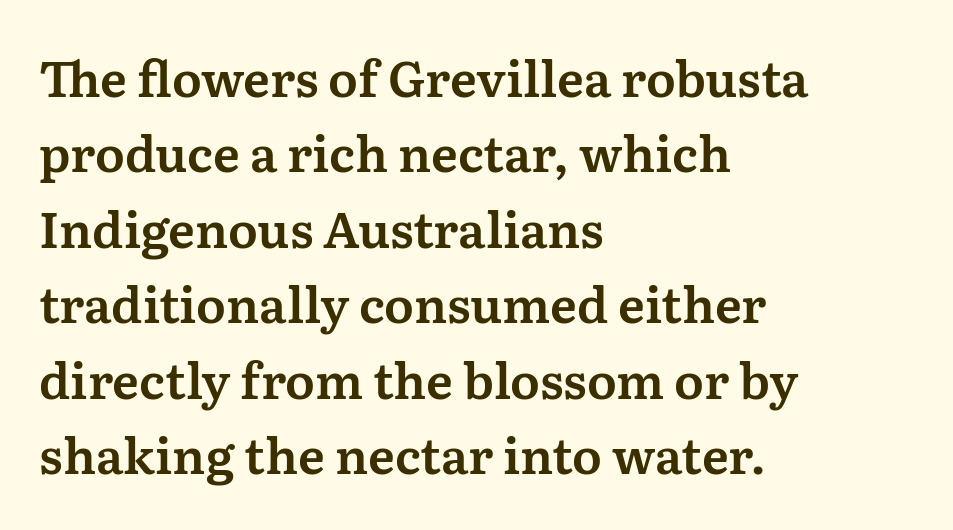
Q: Is the text italic (slanted)? A: No, it is upright.
Q: Is the typeface a serif or a sans-serif typeface? A: Serif.
Q: Is the text underlined? A: No.
Q: How is the paragraph aligned? A: Left-aligned.
Q: Is the spacing between letters normal or unusually wide? A: Normal.
Q: Is the spacing between lines tight, normal or loose? A: Normal.
Q: Width (condensed, normal, or wide)? A: Normal.
Q: Stroke contrast? A: Medium.
Q: x-height? A: Medium.
Q: Monospaced? A: No.
